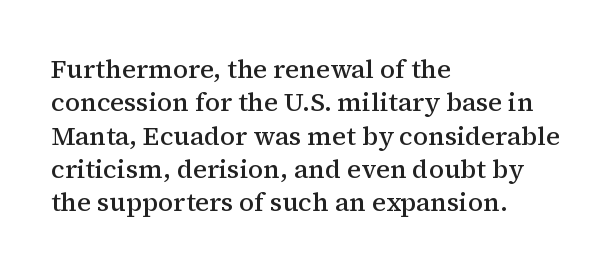
{"italic": "no", "bold": "semi", "underline": "no", "align": "left", "line_spacing": "normal", "line_spacing_ratio": 1.28, "letter_spacing": "normal", "letter_spacing_em": 0.0, "glyph_px": 26}
